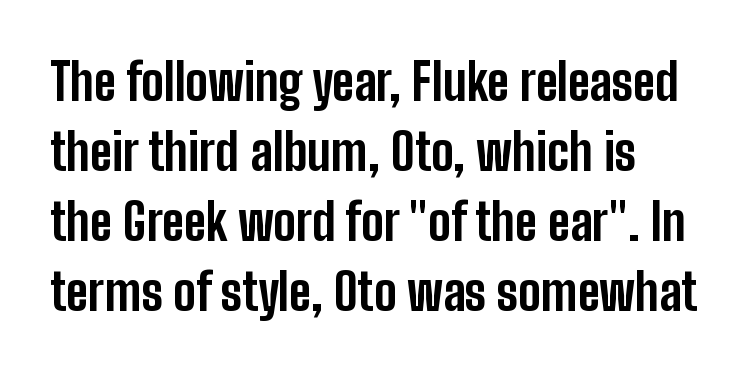
Evenly set lines give the paragraph a standard silhouette. Tall strokes in this sample are plumb rather than angled. Proportional: the letters do not fall into vertical columns. Caption: bold face, heavy strokes. A clean baseline with only descenders dipping below it.
